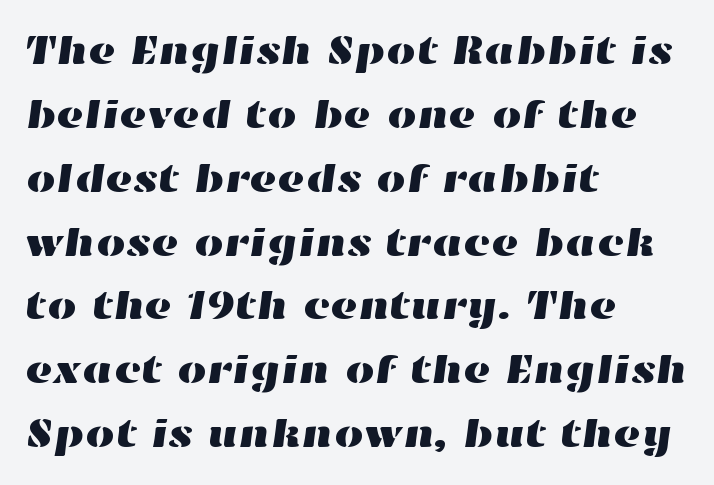
{"width": "wide", "stroke_contrast": "high", "x_height": "medium", "monospaced": "no", "underline": "no", "align": "left", "line_spacing": "normal", "line_spacing_ratio": 1.52, "letter_spacing": "normal", "letter_spacing_em": 0.0, "glyph_px": 42}
